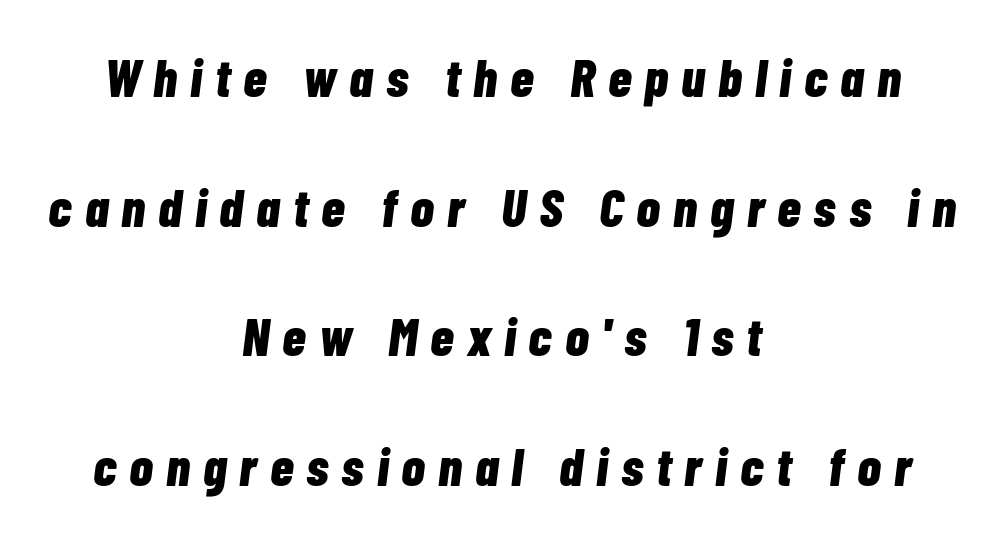
Q: Is the text bold? A: Yes.
Q: Is the text italic (slanted)? A: Yes, it leans right by about 7 degrees.
Q: Is the text underlined? A: No.
Q: How is the paragraph aligned? A: Centered.
Q: Is the spacing between letters normal or unusually wide? A: Unusually wide.
Q: Is the spacing between lines tight, normal or loose? A: Loose.
Q: Width (condensed, normal, or wide)? A: Condensed.
Q: Stroke contrast? A: Low.
Q: x-height? A: Medium.
Q: Monospaced? A: No.
